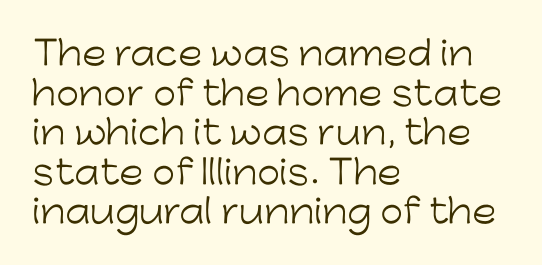
{"serif": "no", "italic": "no", "bold": "no", "weight": "light", "width": "normal", "stroke_contrast": "low", "x_height": "medium", "monospaced": "no", "underline": "no", "align": "left", "line_spacing_ratio": 1.2, "letter_spacing": "normal", "letter_spacing_em": 0.0, "glyph_px": 33}
